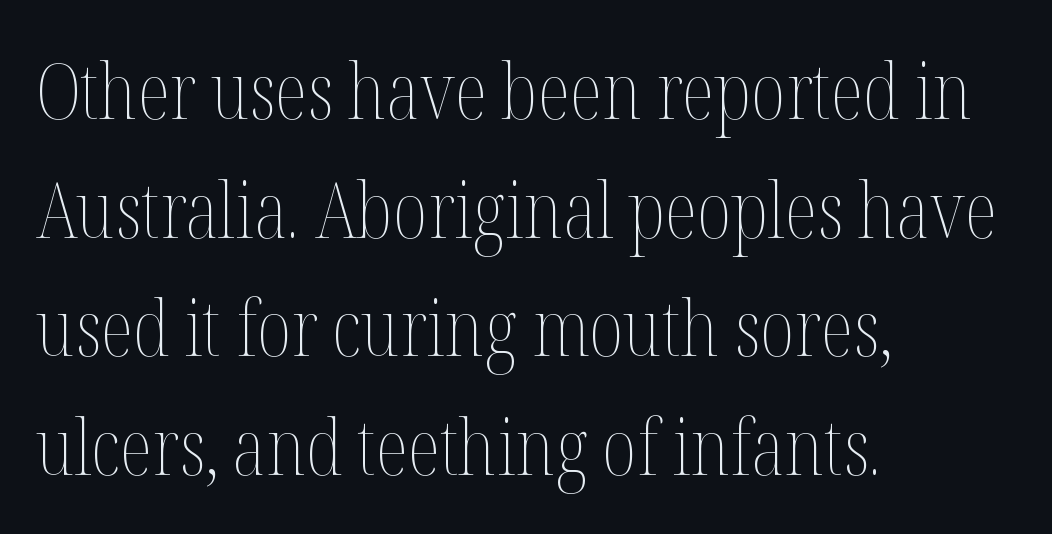
Does the copy run flush right? No — it runs flush left. Does extra space separate the letters? No, they use regular spacing. Vertical stems look standard width or narrower in stroke. This sample uses an upright cut, with every glyph sitting square on the baseline. Normally led — the rows are evenly, conventionally spaced.
